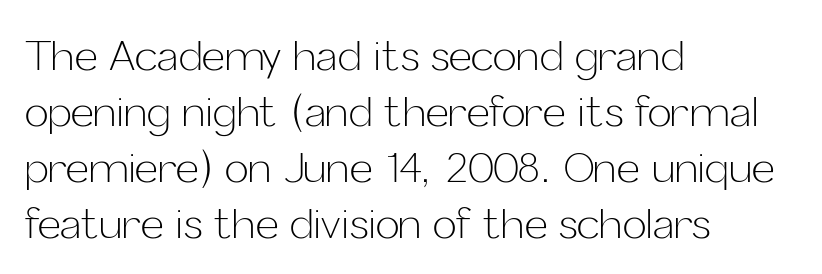
The image shows 40 px light sans-serif type, upright; set left-aligned, normal line spacing (1.4x), normal letter spacing, not underlined; low stroke contrast and a medium x-height.
